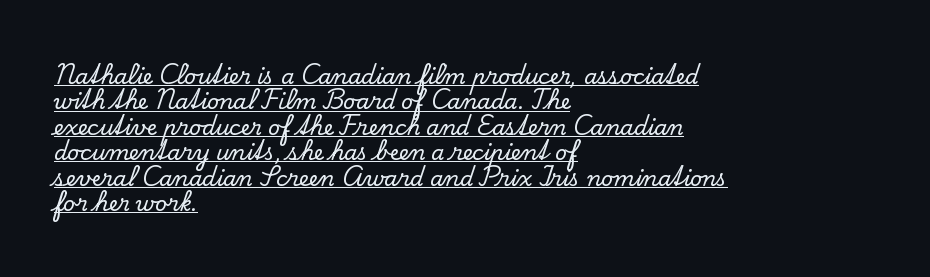
The image shows 21 px text type; set left-aligned, line spacing 1.21x, normal letter spacing, underlined.
